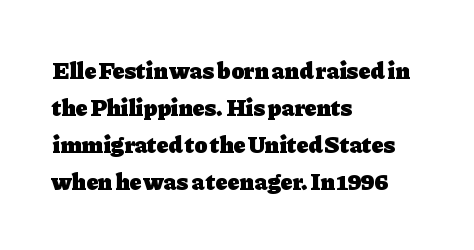
{"italic": "no", "bold": "yes", "underline": "no", "align": "left", "line_spacing": "normal", "line_spacing_ratio": 1.54, "letter_spacing": "normal", "letter_spacing_em": 0.0, "glyph_px": 24}
